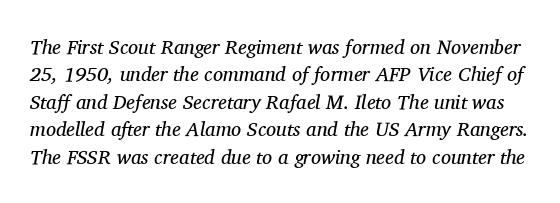
The image shows 20 px text type, italic (leaning right); set normal line spacing (1.37x), normal letter spacing, not underlined.
